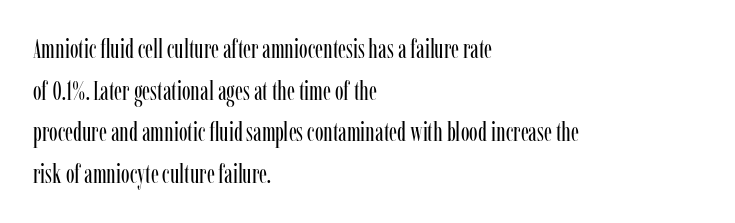
Q: Is the text bold? A: No.
Q: Is the text italic (slanted)? A: No, it is upright.
Q: Is the text underlined? A: No.
Q: How is the paragraph aligned? A: Left-aligned.
Q: Is the spacing between letters normal or unusually wide? A: Normal.
Q: Is the spacing between lines tight, normal or loose? A: Normal.
